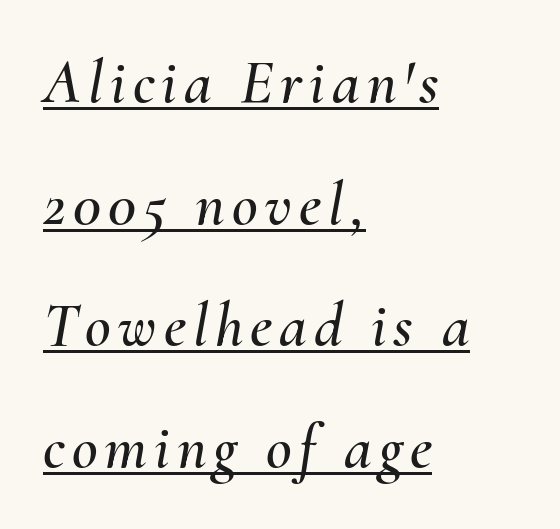
{"italic": "yes", "lean": "right", "slant_degrees": 10, "width": "normal", "stroke_contrast": "medium", "x_height": "small", "monospaced": "no", "underline": "yes", "align": "left", "line_spacing": "loose", "line_spacing_ratio": 1.93, "glyph_px": 63}
